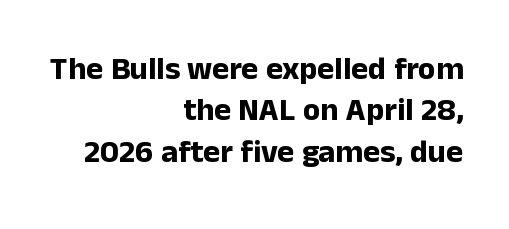
The image shows 32 px bold sans-serif type, upright; set right-aligned, normal line spacing (1.29x), normal letter spacing, not underlined; low stroke contrast and a medium x-height.
